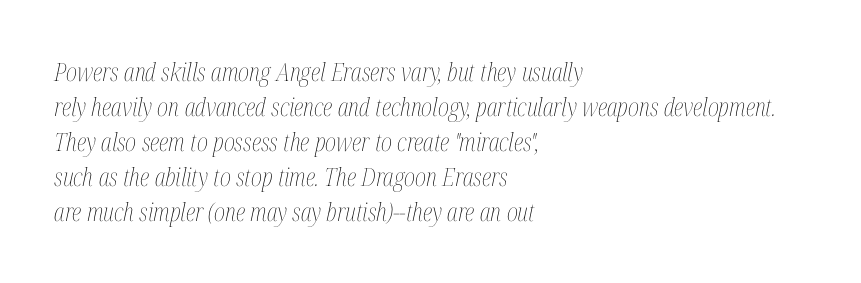
The letters sit at their default tracking, neither squeezed nor spread. The passage is arranged the way most books set body copy — flush left. Stems and bowls with no extra thickness — not bold. Vertical spacing — default.
